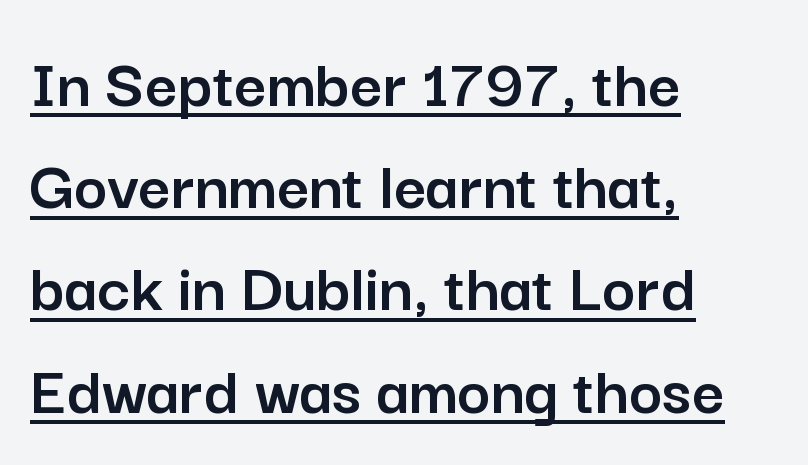
Q: Is the text italic (slanted)? A: No, it is upright.
Q: Is the typeface a serif or a sans-serif typeface? A: Sans-serif.
Q: Is the text underlined? A: Yes.
Q: How is the paragraph aligned? A: Left-aligned.
Q: Is the spacing between letters normal or unusually wide? A: Normal.
Q: Is the spacing between lines tight, normal or loose? A: Normal.
Q: Width (condensed, normal, or wide)? A: Normal.
Q: Stroke contrast? A: Low.
Q: x-height? A: Medium.
Q: Monospaced? A: No.
